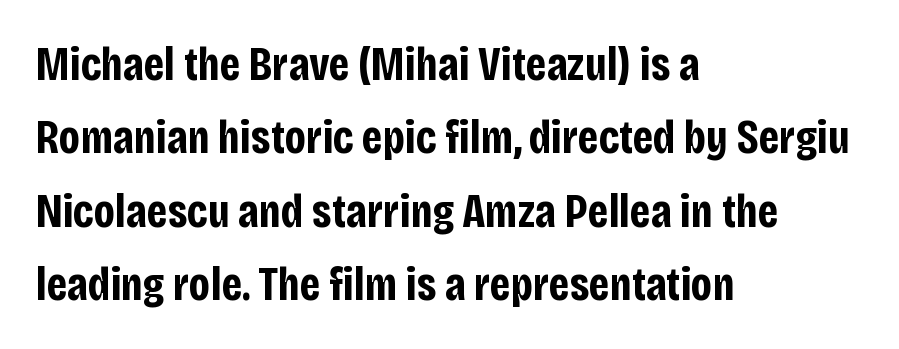
{"serif": "no", "italic": "no", "bold": "yes", "weight": "bold", "width": "condensed", "stroke_contrast": "low", "x_height": "large", "monospaced": "no", "underline": "no", "align": "left", "line_spacing": "normal", "line_spacing_ratio": 1.56, "letter_spacing": "normal", "letter_spacing_em": 0.0, "glyph_px": 47}
